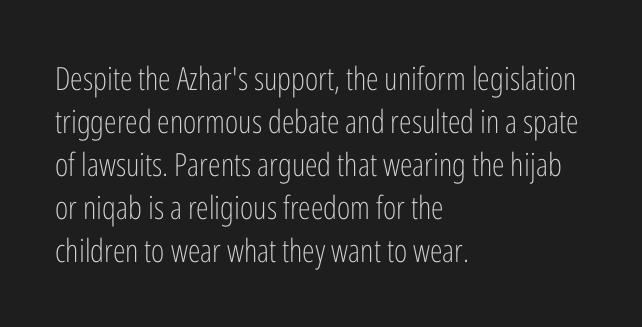
{"serif": "no", "italic": "no", "bold": "no", "weight": "light", "width": "condensed", "stroke_contrast": "low", "x_height": "medium", "monospaced": "no", "underline": "no", "align": "left", "line_spacing": "normal", "line_spacing_ratio": 1.34, "letter_spacing": "normal", "letter_spacing_em": 0.0, "glyph_px": 32}
